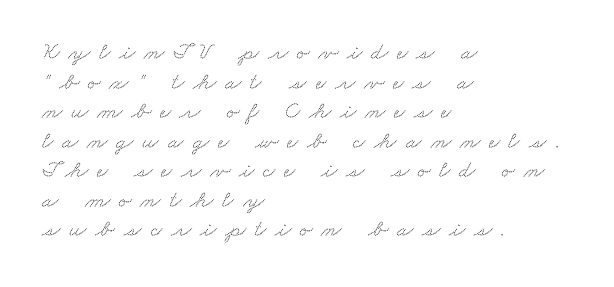
The image shows 24 px text type; set left-aligned, line spacing 1.23x, unusually wide letter spacing (+0.35 em), not underlined.
